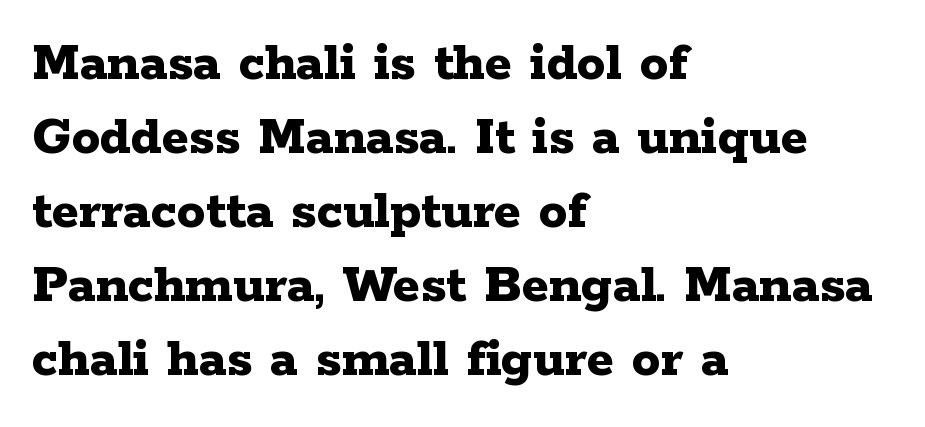
The face used here is proportionally spaced, like ordinary book or web type. Line spacing here is normal. Casual observation: everything's shoved over to the left. The letterforms sit shoulder to shoulder at normal distance.
